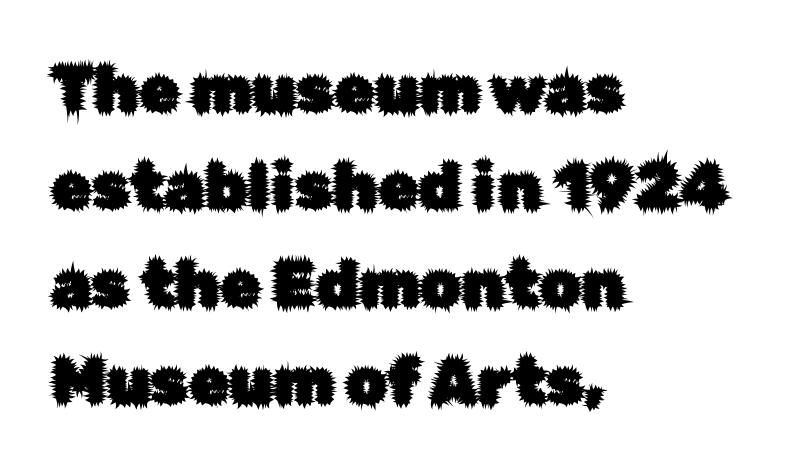
{"serif": "no", "italic": "no", "width": "normal", "stroke_contrast": "low", "x_height": "medium", "monospaced": "no", "underline": "no", "align": "left", "line_spacing": "normal", "line_spacing_ratio": 1.5, "letter_spacing": "normal", "letter_spacing_em": 0.0, "glyph_px": 65}
